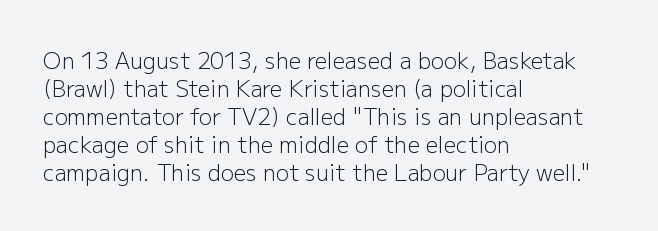
{"italic": "no", "bold": "no", "underline": "no", "align": "left", "line_spacing": "normal", "line_spacing_ratio": 1.27, "letter_spacing": "normal", "letter_spacing_em": 0.0, "glyph_px": 22}
